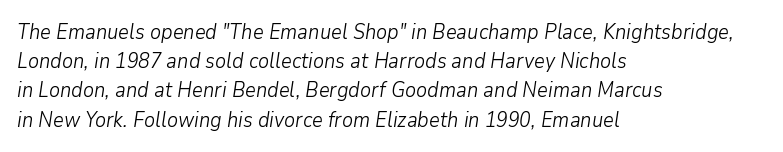
Q: Is the text bold? A: No.
Q: Is the text italic (slanted)? A: Yes, it leans right by about 9 degrees.
Q: Is the text underlined? A: No.
Q: How is the paragraph aligned? A: Left-aligned.
Q: Is the spacing between letters normal or unusually wide? A: Normal.
Q: Is the spacing between lines tight, normal or loose? A: Normal.
